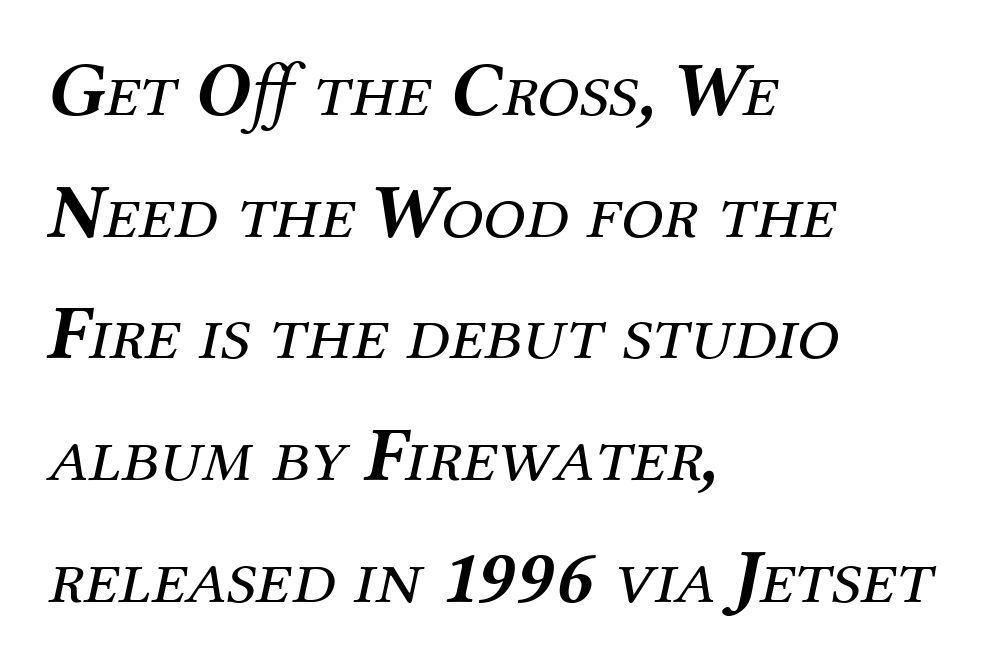
The image shows 77 px regular-weight serif type, italic (leaning right); set left-aligned, normal line spacing (1.58x), normal letter spacing, not underlined; medium stroke contrast and a medium x-height.
